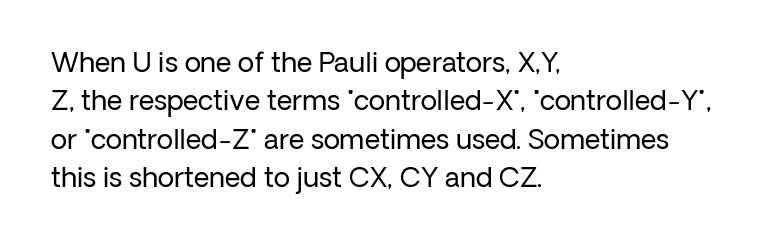
Every row of glyphs begins at an identical x-position on the left. A roman cut, with each character standing at attention. Does the leading feel generous? No, just average. The tracking reads as untouched default to a designer's eye.
